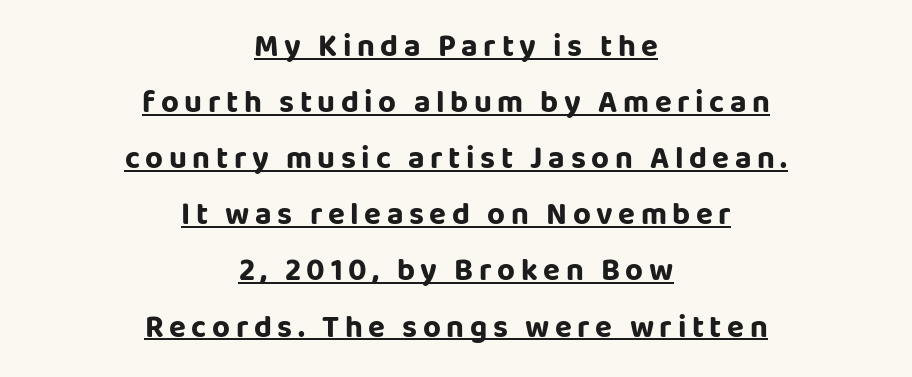
{"serif": "no", "italic": "no", "bold": "yes", "weight": "bold", "width": "normal", "stroke_contrast": "low", "x_height": "large", "monospaced": "no", "underline": "yes", "align": "center", "line_spacing_ratio": 1.81, "glyph_px": 31}
